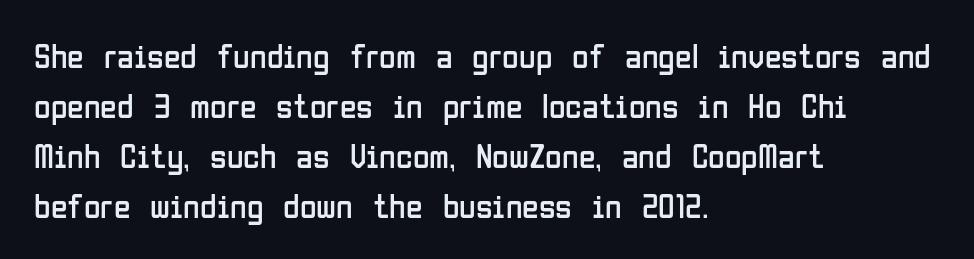
Q: Is the text bold? A: No.
Q: Is the text italic (slanted)? A: No, it is upright.
Q: Is the typeface a serif or a sans-serif typeface? A: Sans-serif.
Q: Is the text underlined? A: No.
Q: How is the paragraph aligned? A: Left-aligned.
Q: Is the spacing between letters normal or unusually wide? A: Normal.
Q: Is the spacing between lines tight, normal or loose? A: Normal.
Q: Width (condensed, normal, or wide)? A: Condensed.
Q: Stroke contrast? A: Low.
Q: x-height? A: Medium.
Q: Monospaced? A: No.
